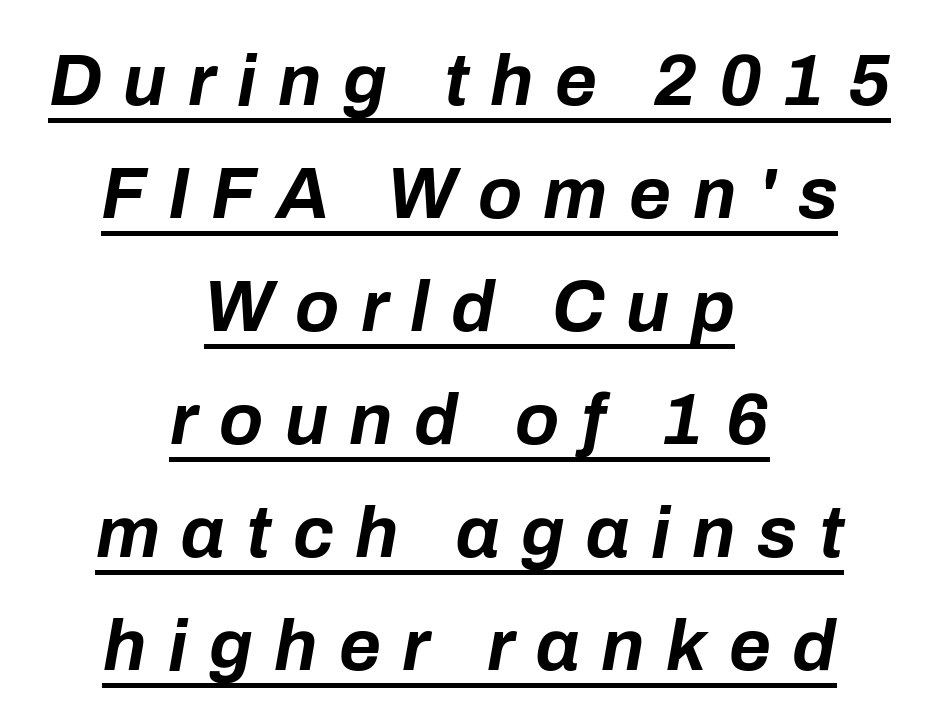
The face used here is proportionally spaced, like ordinary book or web type. The letters are spread apart with noticeably loose tracking. Compared with ordinary roman type, these characters are visibly tilted. Beneath each row of characters lies a ruled line. Honestly, the row spacing looks completely unremarkable. A centered setting, common on invitations and titles, is used for this passage.
